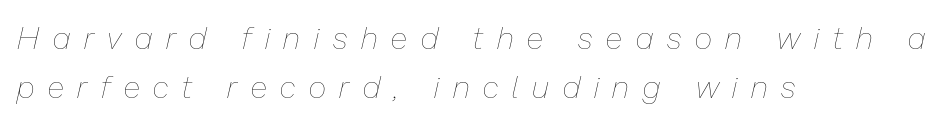
The image shows 31 px thin type, italic (leaning right); set left-aligned, normal line spacing (1.57x), unusually wide letter spacing (+0.45 em), not underlined; low stroke contrast and a medium x-height.
